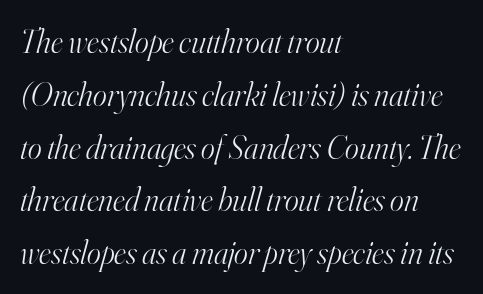
Note the varied advance widths — an 'i' is clearly narrower than an 'm'. The face used here is seriffed, in the tradition of book romans. The strokes are not fattened; the text isn't bold. In terms of posture, this sample is oblique. Teacher's note: observe the even left margin — that is flush-left alignment.
